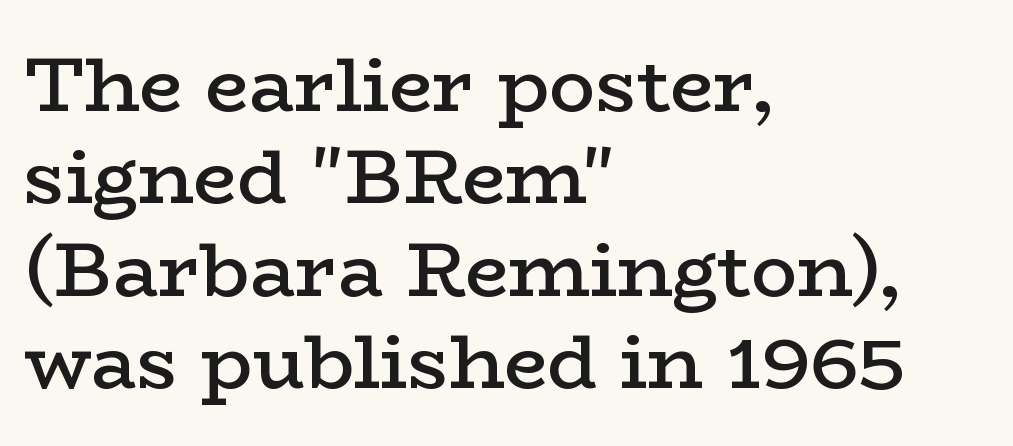
{"serif": "yes", "italic": "no", "bold": "semi", "weight": "semibold", "width": "wide", "stroke_contrast": "low", "x_height": "medium", "monospaced": "no", "underline": "no", "align": "left", "line_spacing_ratio": 1.2, "letter_spacing": "normal", "letter_spacing_em": 0.0, "glyph_px": 77}
